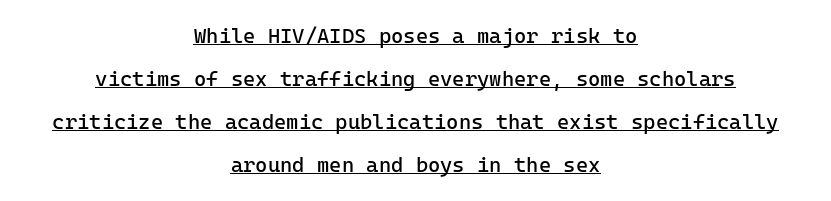
Q: Is the text bold? A: No.
Q: Is the text italic (slanted)? A: No, it is upright.
Q: Is the text underlined? A: Yes.
Q: How is the paragraph aligned? A: Centered.
Q: Is the spacing between letters normal or unusually wide? A: Normal.
Q: Is the spacing between lines tight, normal or loose? A: Loose.
